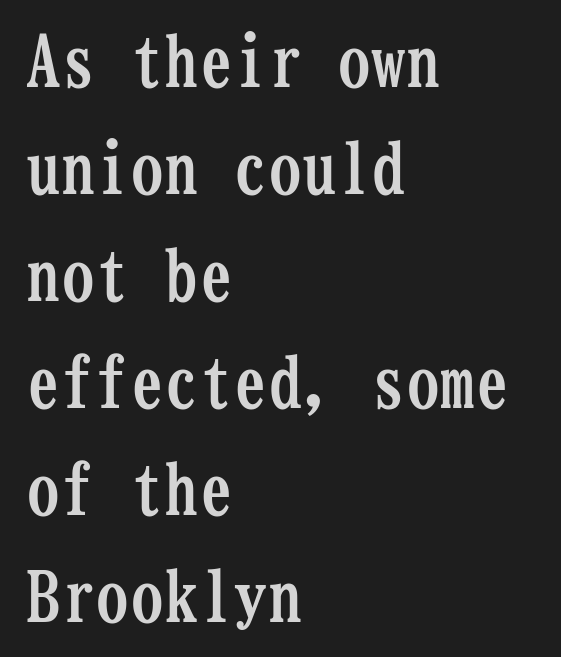
The image shows 69 px semibold, condensed serif type, upright, monospaced; set left-aligned, normal line spacing (1.55x), normal letter spacing, not underlined; low stroke contrast and a medium x-height.
